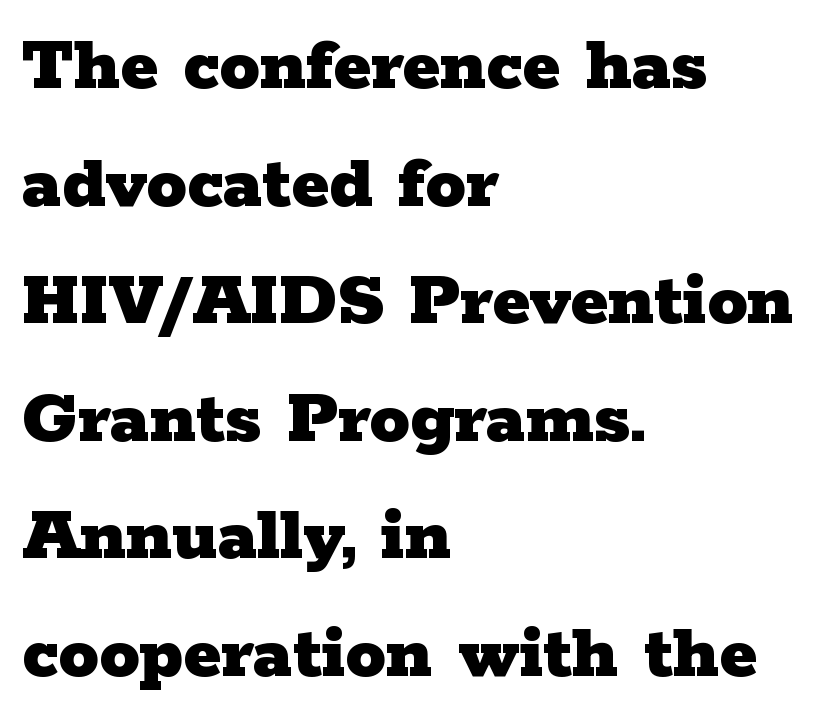
In terms of letterform style, serifs are clearly present. The passage shown is emphatically bold. A typesetter would call this zero additional tracking. Baseline-to-baseline distance is the conventional proportion of letter height.
